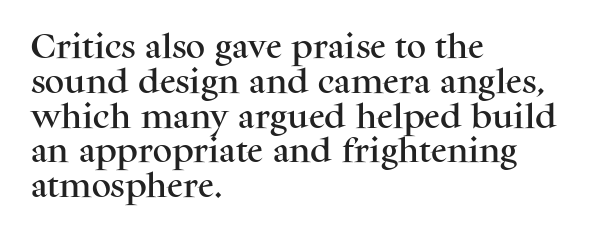
{"italic": "no", "underline": "no", "align": "left", "line_spacing": "normal", "line_spacing_ratio": 1.29, "letter_spacing": "normal", "letter_spacing_em": 0.0, "glyph_px": 27}
